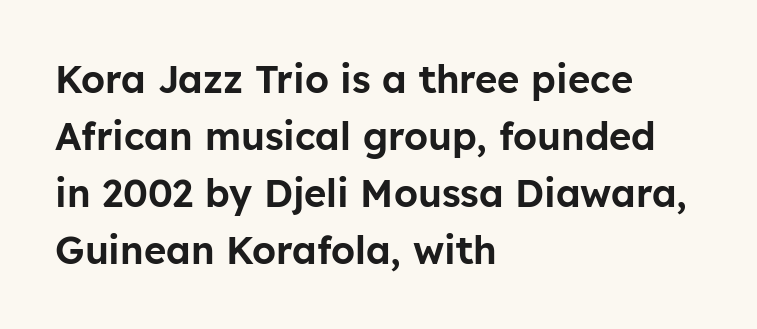
Q: Is the text italic (slanted)? A: No, it is upright.
Q: Is the typeface a serif or a sans-serif typeface? A: Sans-serif.
Q: Is the text underlined? A: No.
Q: How is the paragraph aligned? A: Left-aligned.
Q: Is the spacing between letters normal or unusually wide? A: Normal.
Q: Is the spacing between lines tight, normal or loose? A: Normal.
Q: Width (condensed, normal, or wide)? A: Normal.
Q: Stroke contrast? A: Low.
Q: x-height? A: Medium.
Q: Monospaced? A: No.
